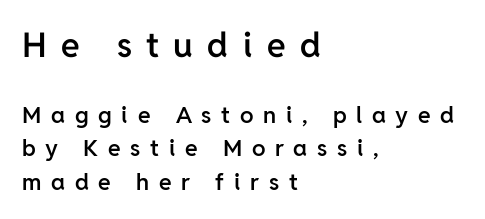
{"serif": "no", "italic": "no", "bold": "semi", "weight": "semibold", "width": "normal", "stroke_contrast": "low", "x_height": "medium", "monospaced": "no", "underline": "no", "align": "left", "line_spacing": "normal", "line_spacing_ratio": 1.46, "letter_spacing": "wide", "letter_spacing_em": 0.42, "larger_block": "first", "size_ratio": 1.48, "glyph_px": 34}
